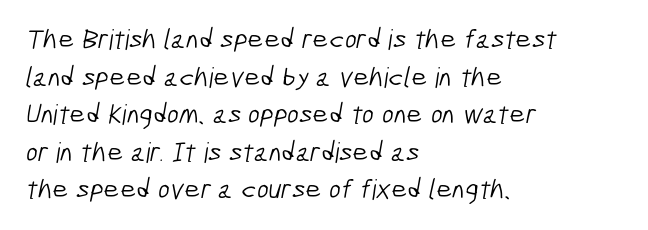
Q: Is the text bold? A: No.
Q: Is the typeface a serif or a sans-serif typeface? A: Sans-serif.
Q: Is the text underlined? A: No.
Q: How is the paragraph aligned? A: Left-aligned.
Q: Is the spacing between letters normal or unusually wide? A: Normal.
Q: Is the spacing between lines tight, normal or loose? A: Normal.
Q: Width (condensed, normal, or wide)? A: Condensed.
Q: Stroke contrast? A: Low.
Q: x-height? A: Medium.
Q: Monospaced? A: No.
